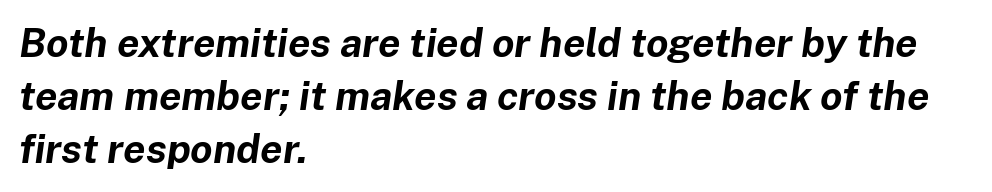
Typesetter's note: full bold, strokes at maximum text heaviness. Letters rest on an invisible, unmarked baseline. The typography opts for an oblique posture over an upright one. In terms of leading, this rendering sits right in the middle.
